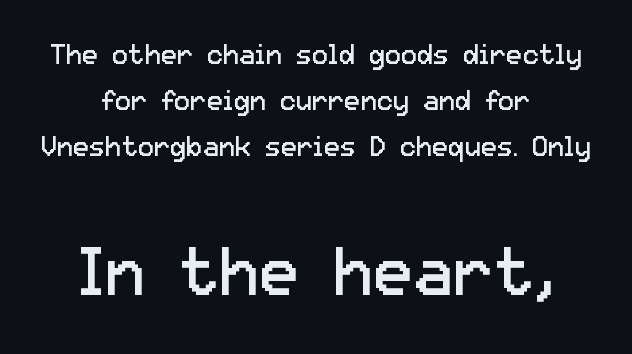
The image shows 67 px regular-weight sans-serif type, upright; set centered, normal line spacing (1.7x), normal letter spacing, not underlined; the second (bottom) block is 2.48x larger; low stroke contrast and a medium x-height.
